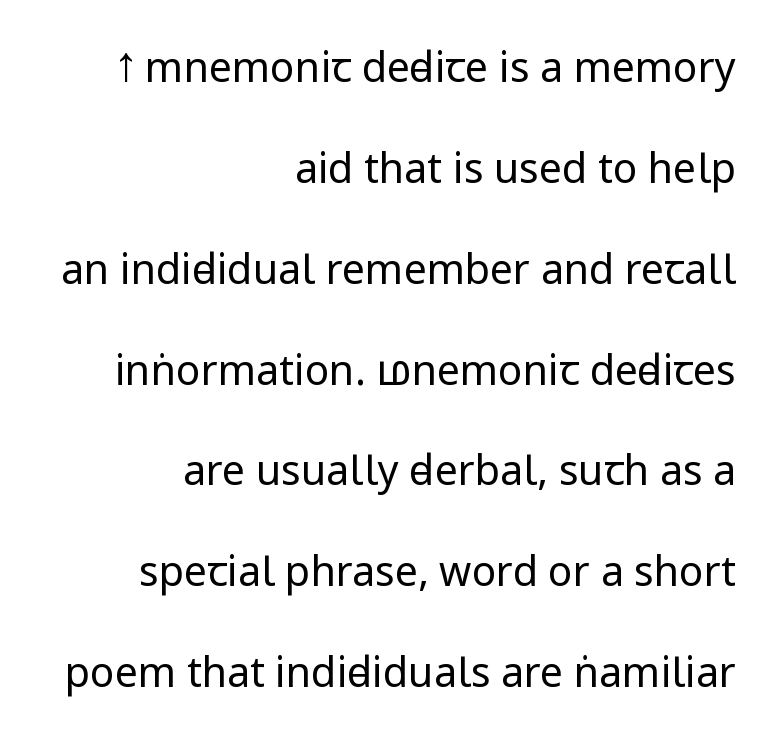
{"serif": "no", "italic": "no", "bold": "no", "weight": "regular", "width": "condensed", "stroke_contrast": "low", "underline": "no", "align": "right", "line_spacing": "loose", "line_spacing_ratio": 2.46, "letter_spacing": "normal", "letter_spacing_em": 0.0, "glyph_px": 41}
